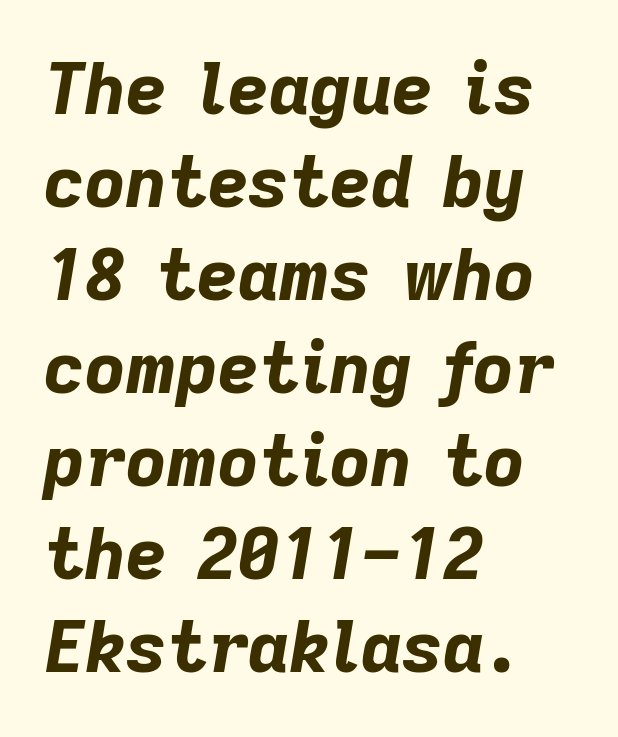
The image shows 71 px bold type, italic (leaning right); set left-aligned, normal line spacing (1.31x), normal letter spacing, not underlined; low stroke contrast and a medium x-height.
